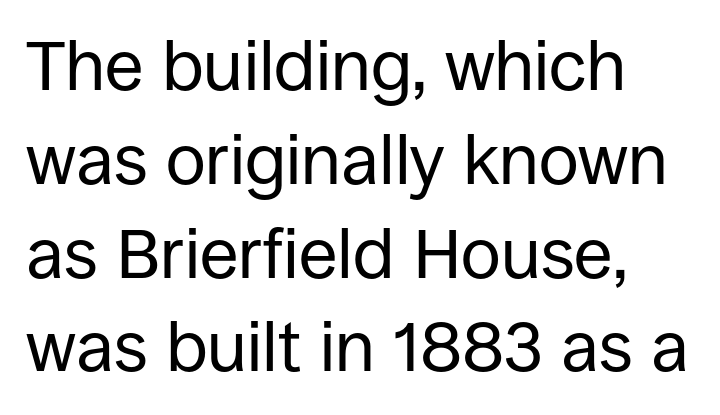
Q: Is the text bold? A: No.
Q: Is the text italic (slanted)? A: No, it is upright.
Q: Is the typeface a serif or a sans-serif typeface? A: Sans-serif.
Q: Is the text underlined? A: No.
Q: How is the paragraph aligned? A: Left-aligned.
Q: Is the spacing between letters normal or unusually wide? A: Normal.
Q: Is the spacing between lines tight, normal or loose? A: Normal.
Q: Width (condensed, normal, or wide)? A: Normal.
Q: Stroke contrast? A: Low.
Q: x-height? A: Large.
Q: Monospaced? A: No.
